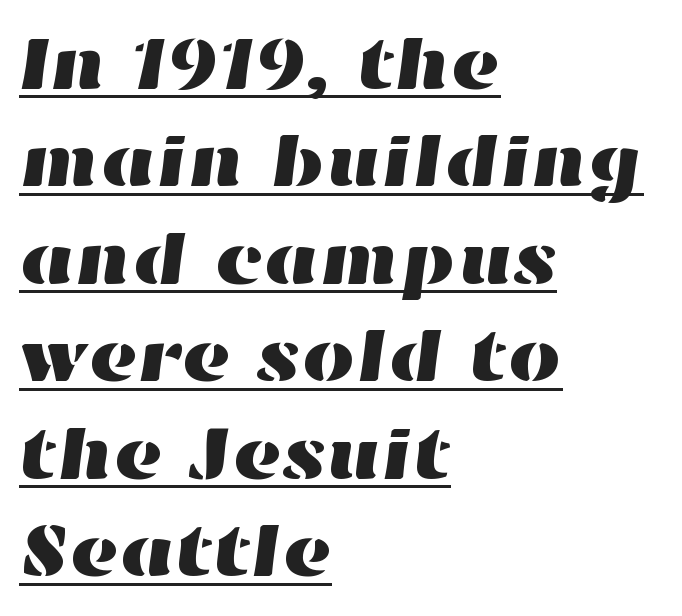
The line texture is even and compact thanks to regular tracking. Caption: multi-line text, flush left, ragged right. The line-height multiplier appears to be the usual default. Each letter keeps its own natural width here, so spacing adapts to shape. Honestly, the underline is the first thing you notice here.
